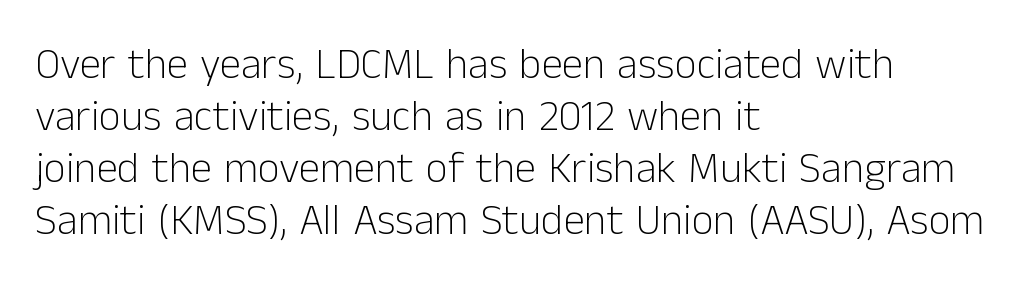
A typesetter would label this face a sans. Does extra space separate the letters? No, they use regular spacing. Casual observation: everything's shoved over to the left. Honestly, there is no underline to notice here at all.
